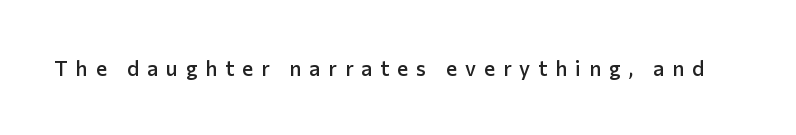
Q: Is the text bold? A: Semi-bold.
Q: Is the text italic (slanted)? A: No, it is upright.
Q: Is the text underlined? A: No.
Q: Is the spacing between letters normal or unusually wide? A: Unusually wide.
